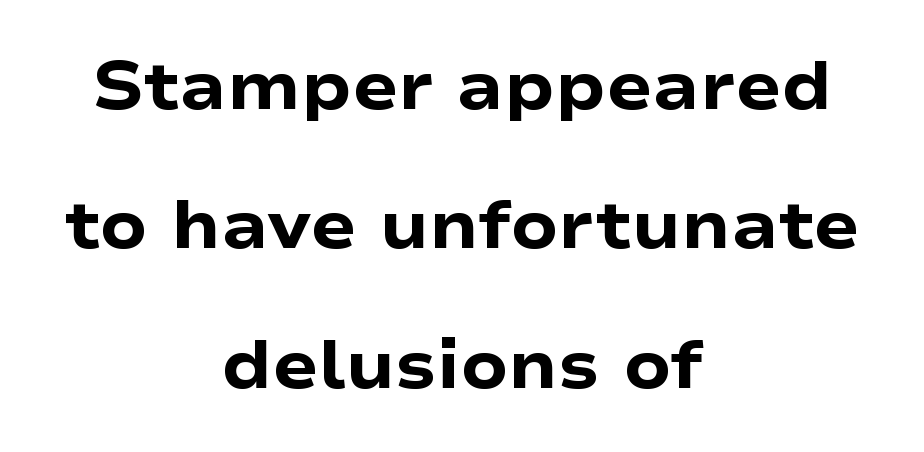
The image shows 68 px heavy, wide sans-serif type, upright; set centered, loose line spacing (2.05x), normal letter spacing, not underlined; low stroke contrast and a medium x-height.
